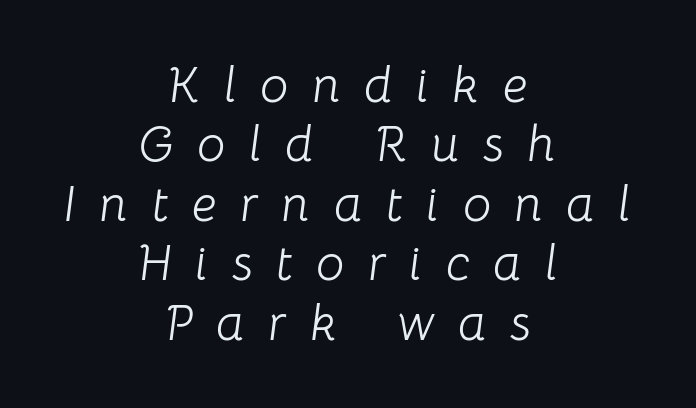
Q: Is the text bold? A: No.
Q: Is the text italic (slanted)? A: Yes, it leans right by about 8 degrees.
Q: Is the text underlined? A: No.
Q: How is the paragraph aligned? A: Centered.
Q: Is the spacing between letters normal or unusually wide? A: Unusually wide.
Q: Width (condensed, normal, or wide)? A: Normal.
Q: Stroke contrast? A: Low.
Q: x-height? A: Medium.
Q: Monospaced? A: No.
